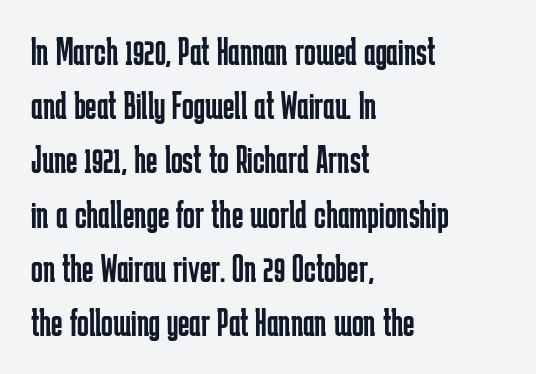
The image shows 39 px regular-weight, condensed sans-serif type, upright; set left-aligned, normal line spacing (1.39x), normal letter spacing, not underlined; low stroke contrast and a medium x-height.
